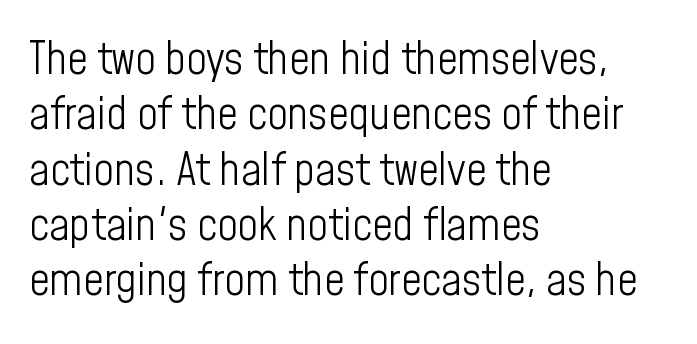
{"serif": "no", "italic": "no", "bold": "no", "weight": "light", "width": "condensed", "stroke_contrast": "low", "x_height": "medium", "monospaced": "no", "underline": "no", "align": "left", "line_spacing_ratio": 1.23, "letter_spacing": "normal", "letter_spacing_em": 0.0, "glyph_px": 45}
